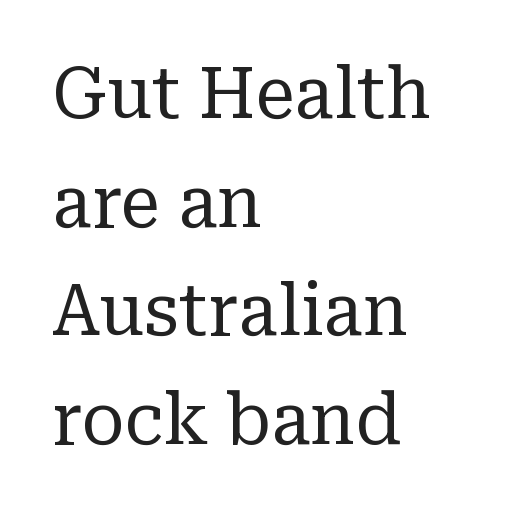
The words here are not underlined. Is this a fixed-width face? No — the glyphs have proportional, varying widths. Summary of weight: not heavy and not bold. Each word holds together tightly as a unit, with standard inter-letter gaps. If you drew a line through each stem, it would be perfectly vertical. Classification — serif.
